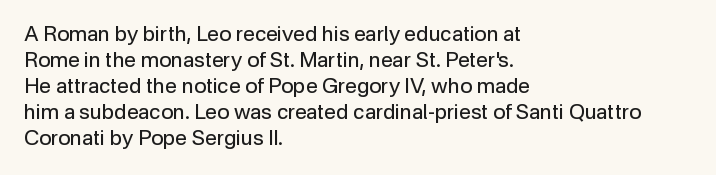
The image shows 21 px text type, upright; set left-aligned, line spacing 1.24x, normal letter spacing, not underlined.
